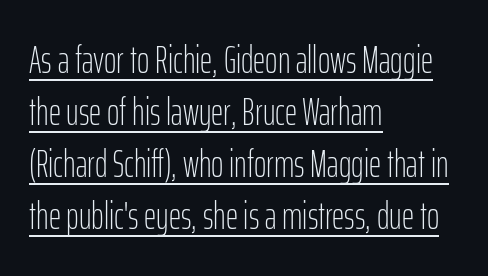
The glyphs in this specimen are sans serif. A classic flush-left, rag-right setting is used for this passage. Weight: in the light-to-regular range. Looks like regular typesetting: each glyph gets only the width it needs. Inter-character spacing is left at the font's built-in metrics. The letters stand straight up with perfectly vertical stems.
